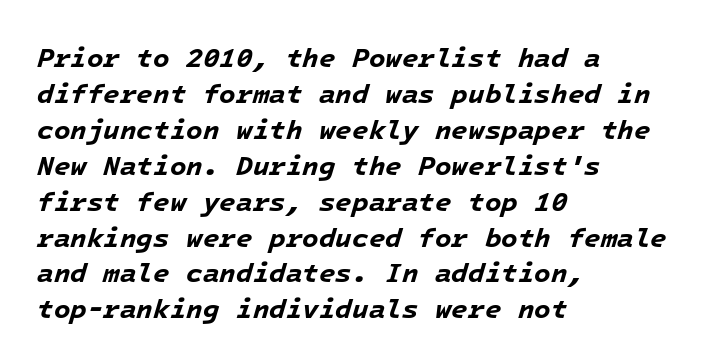
The image shows 27 px bold type, italic (leaning right); set left-aligned, normal line spacing (1.33x), normal letter spacing, not underlined.
